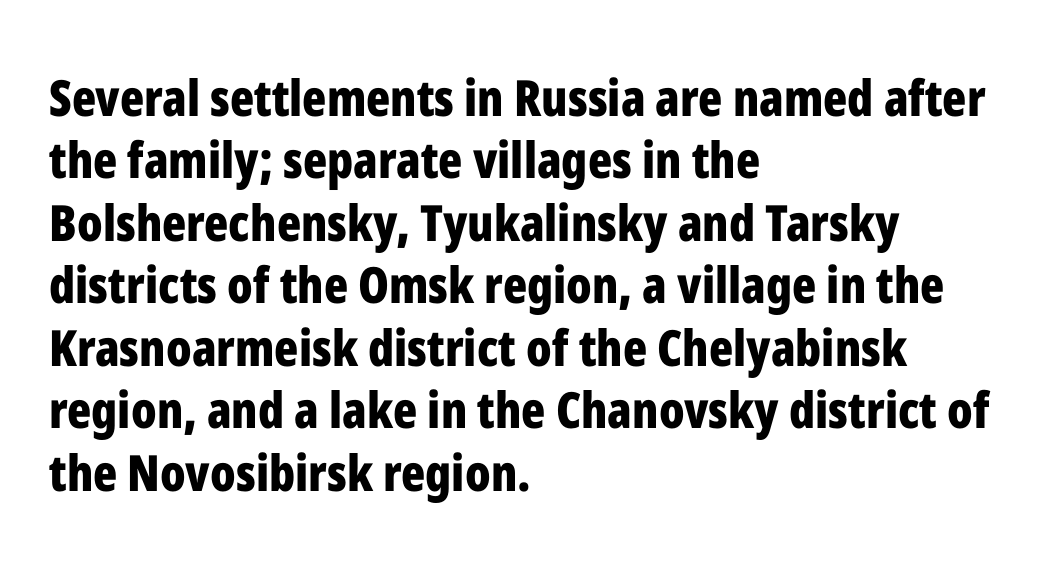
Font category for this specimen: sans-serif. There is no visible air inserted between adjacent glyphs. The passage shown is typed in a proportional face where columns would drift. Nobody drew a line under any word here. Teacher's note: observe the even left margin — that is flush-left alignment. Quick note: interline space is typical.
